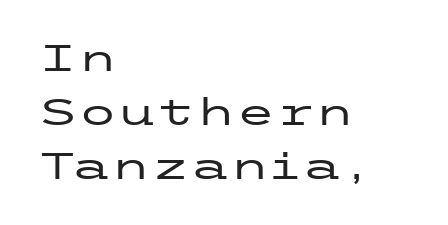
This is roman type, the default non-slanted kind. Descenders hang freely into open space. Successive baselines arrive at the customary interval. No extra tracking has been applied to these lines.
